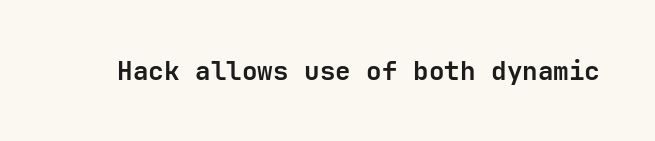
{"italic": "no", "bold": "yes", "underline": "no", "letter_spacing": "normal", "letter_spacing_em": 0.0, "glyph_px": 26}
